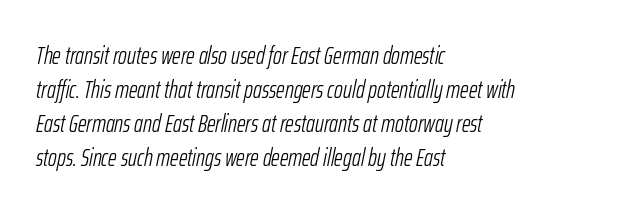
{"italic": "yes", "lean": "right", "slant_degrees": 12, "bold": "no", "underline": "no", "align": "left", "line_spacing": "normal", "line_spacing_ratio": 1.42, "letter_spacing": "normal", "letter_spacing_em": 0.0, "glyph_px": 24}
